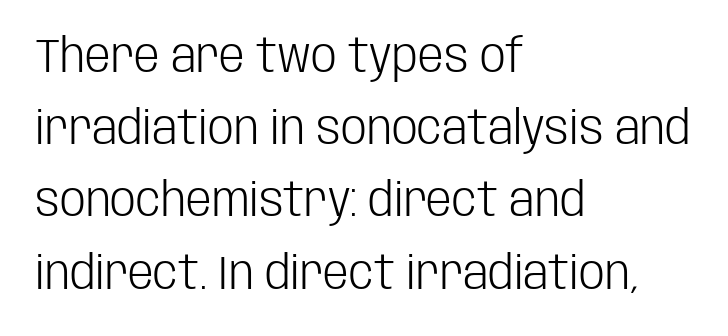
Observe the ordinary spacing: letters are neighbours, not strangers. If you drew a ruler down the left edge, every line would touch it. Type without underlining. I'd call this a sans setting — the letters go barefoot. A normal amount of white space separates one row of letters from the next. Posture: vertical.
